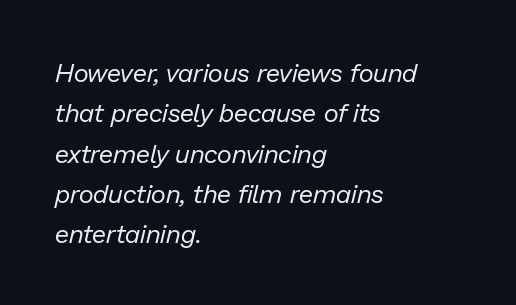
{"italic": "yes", "lean": "right", "slant_degrees": 13, "bold": "no", "underline": "no", "align": "left", "line_spacing": "normal", "line_spacing_ratio": 1.55, "letter_spacing": "normal", "letter_spacing_em": 0.0, "glyph_px": 26}
